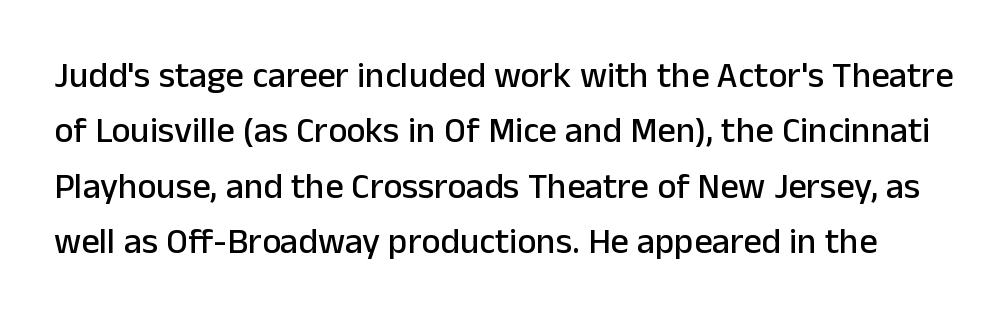
{"serif": "no", "italic": "no", "width": "normal", "stroke_contrast": "low", "x_height": "medium", "monospaced": "no", "underline": "no", "line_spacing": "normal", "line_spacing_ratio": 1.54, "letter_spacing": "normal", "letter_spacing_em": 0.0, "glyph_px": 36}
